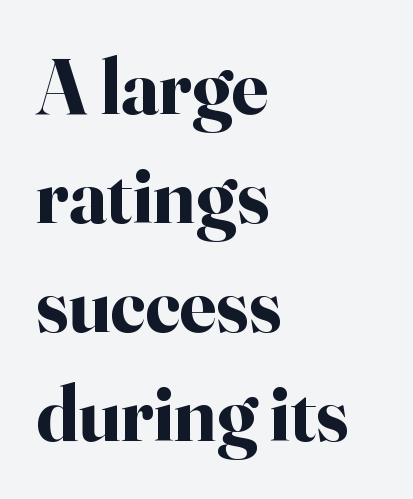
Is the block centered? No — it sits flush against the left margin. The type sits square on the baseline with zero lean. Quick note: underline off. Here the designer chose a conventional face with non-uniform glyph widths.
